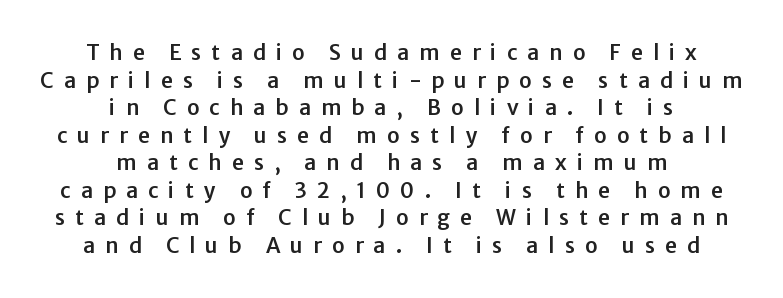
Alignment: centered. The tracking jumps out immediately: characters are airy and widely separated. Posture: vertical. A typesetter would call this leading conventional body-copy spacing. The strip under each line holds only bare page.
